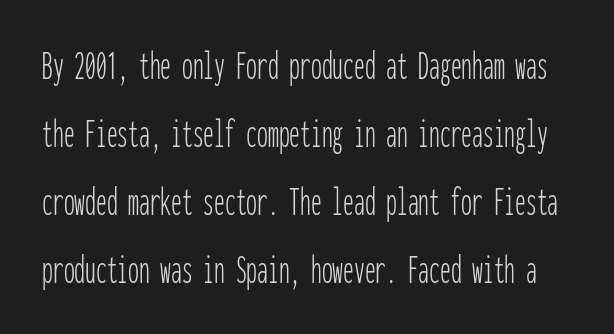
The typography opts for an upright posture over an oblique one. These lines are rendered in a fixed-pitch font. The typeface has the unassuming heft of standard copy or less. The designer went with a sans here, leaving each stem footless. If you measured baseline to baseline, you'd find a middling distance.
